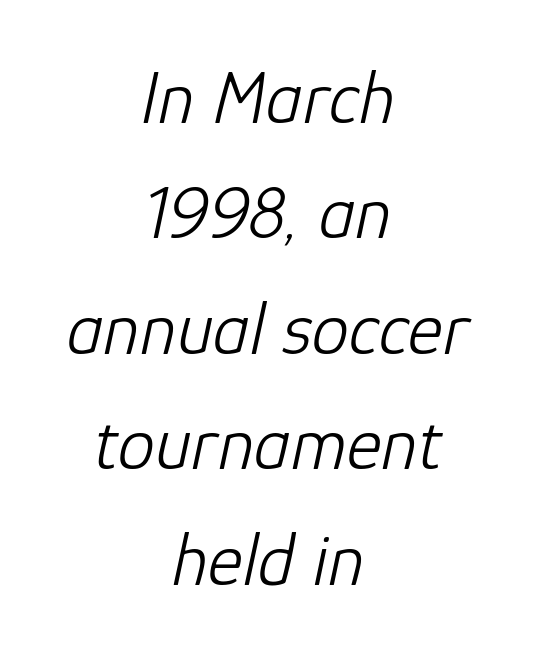
The letters sit at their default tracking, neither squeezed nor spread. Clear beneath every line of the passage. Does the leading feel generous? No, just average. If you drew a line through each stem, it would be angled.
